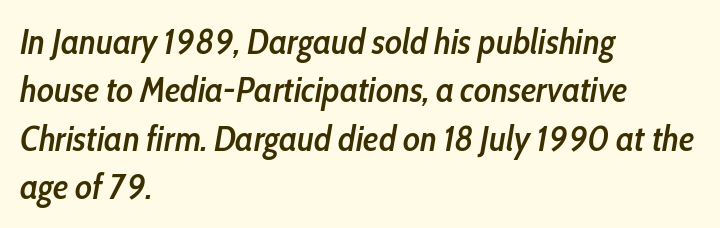
The image shows 35 px semibold, condensed type, italic (leaning right); set left-aligned, normal line spacing (1.38x), normal letter spacing, not underlined; low stroke contrast and a medium x-height.
